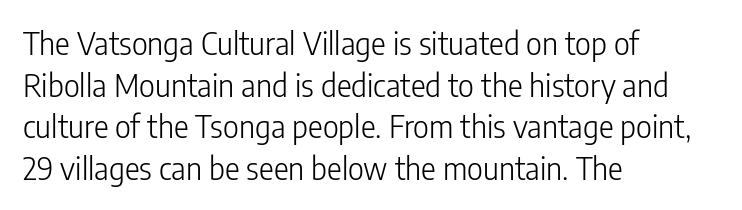
The image shows 31 px light, condensed sans-serif type, upright; set left-aligned, normal line spacing (1.34x), normal letter spacing, not underlined; low stroke contrast and a medium x-height.
